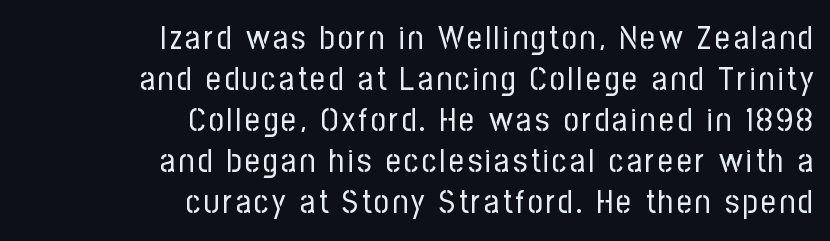
Q: Is the text bold? A: No.
Q: Is the text italic (slanted)? A: No, it is upright.
Q: Is the typeface a serif or a sans-serif typeface? A: Sans-serif.
Q: Is the text underlined? A: No.
Q: How is the paragraph aligned? A: Right-aligned.
Q: Width (condensed, normal, or wide)? A: Condensed.
Q: Stroke contrast? A: Low.
Q: x-height? A: Medium.
Q: Monospaced? A: No.
